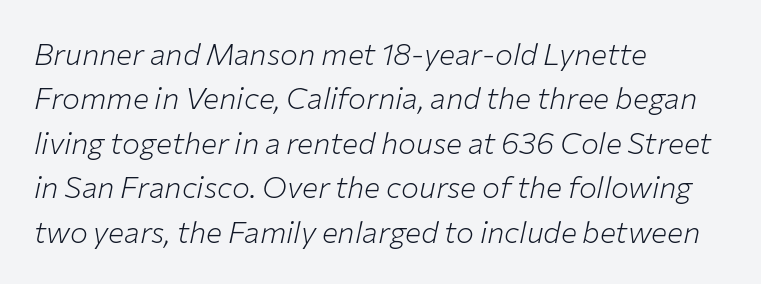
The image shows 30 px light type, italic (leaning right); set left-aligned, normal line spacing (1.48x), normal letter spacing, not underlined; low stroke contrast and a medium x-height.
